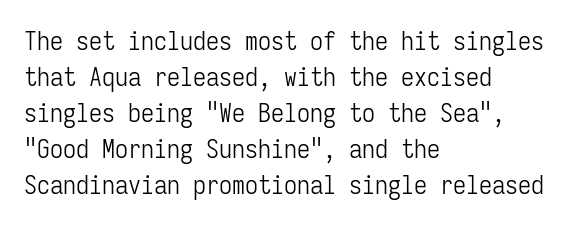
The characters are drawn with everyday or finer stroke widths. Line beginnings align vertically; line endings do not. Rule under the text: the space is simply empty. Words appear dense and cohesive because spacing is normal. Whoever set this chose a conventional vertical rhythm. Rendered with straight, roman letterforms.
